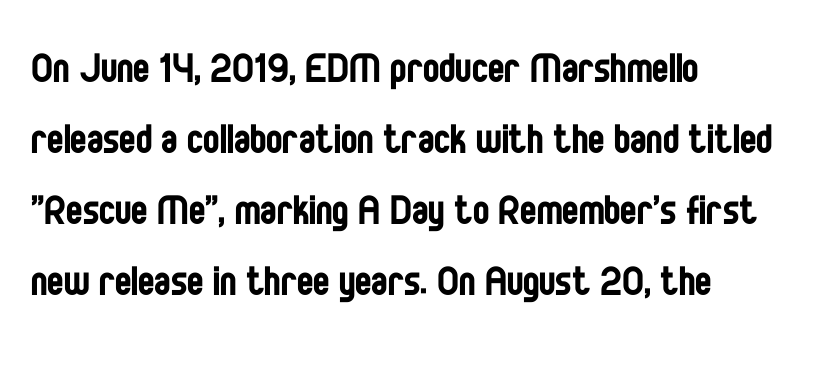
The image shows 49 px regular-weight, condensed sans-serif type, upright; set left-aligned, normal line spacing (1.45x), normal letter spacing, not underlined; low stroke contrast and a large x-height.
